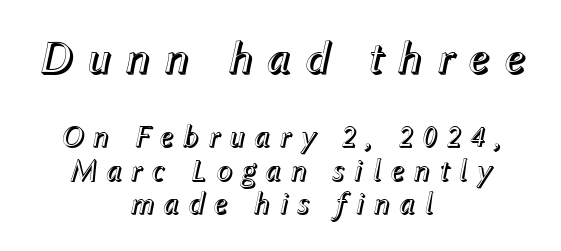
{"italic": "yes", "lean": "right", "slant_degrees": 12, "width": "normal", "x_height": "medium", "monospaced": "no", "underline": "no", "align": "center", "line_spacing": "tight", "line_spacing_ratio": 1.09, "letter_spacing": "wide", "letter_spacing_em": 0.27, "larger_block": "first", "size_ratio": 1.52, "glyph_px": 47}
